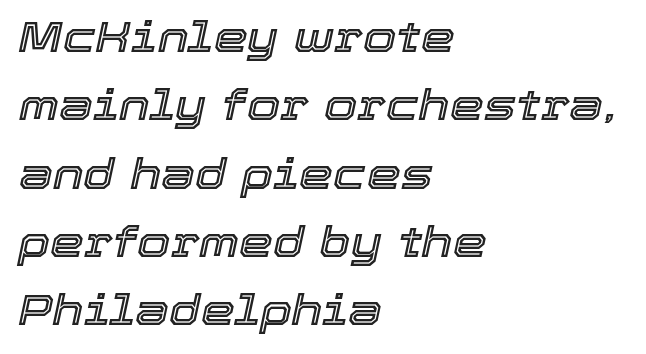
Q: Is the text italic (slanted)? A: Yes, it leans right by about 12 degrees.
Q: Is the text underlined? A: No.
Q: How is the paragraph aligned? A: Left-aligned.
Q: Is the spacing between letters normal or unusually wide? A: Normal.
Q: Is the spacing between lines tight, normal or loose? A: Normal.
Q: Width (condensed, normal, or wide)? A: Normal.
Q: x-height? A: Medium.
Q: Monospaced? A: No.
